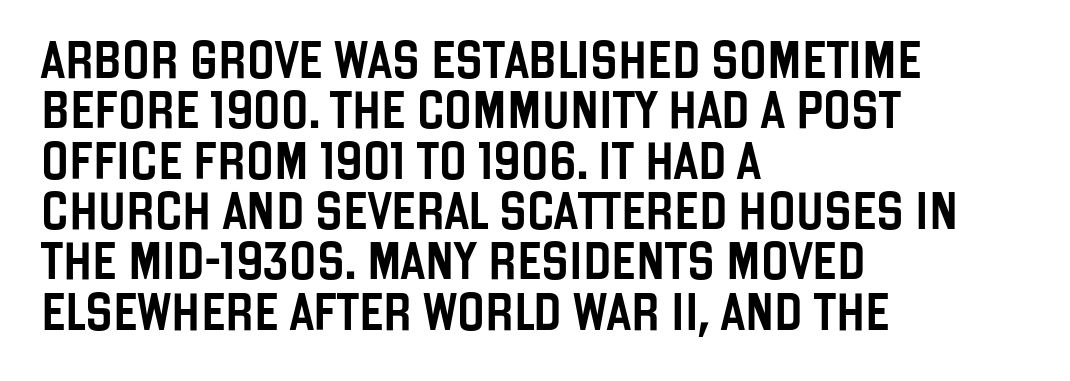
The image shows 37 px condensed sans-serif type, upright; set left-aligned, normal line spacing (1.36x), normal letter spacing, not underlined; low stroke contrast and a large x-height.
